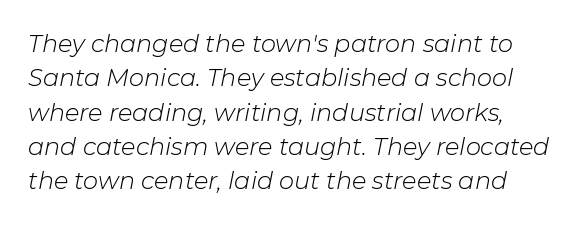
The image shows 24 px text type, italic (leaning right); set normal line spacing (1.43x), normal letter spacing, not underlined.
